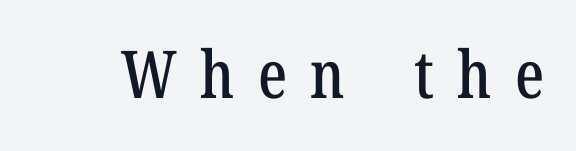
{"serif": "yes", "italic": "no", "width": "condensed", "stroke_contrast": "low", "x_height": "medium", "monospaced": "no", "underline": "no", "letter_spacing": "wide", "letter_spacing_em": 0.35, "glyph_px": 66}
